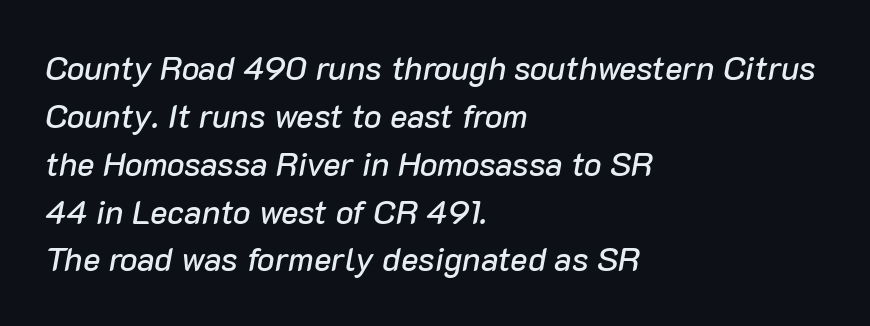
The specimen reads as italic at a glance. Note the varied advance widths — an 'i' is clearly narrower than an 'm'. Every row of glyphs begins at an identical x-position on the left. No word sits above an underline.
